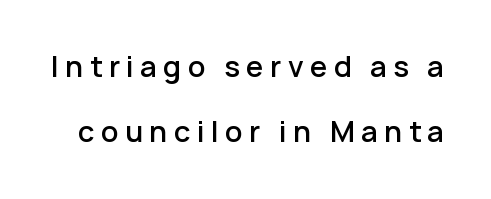
Words float on clear page, feet unadorned. The specimen reads as upright at a glance. A typesetter would call this heavily tracked-out type. Does the weight exceed regular? Yes, but only to semibold. You could not count columns in this text — the font is proportionally spaced. These lines are composed in type without serifs.
